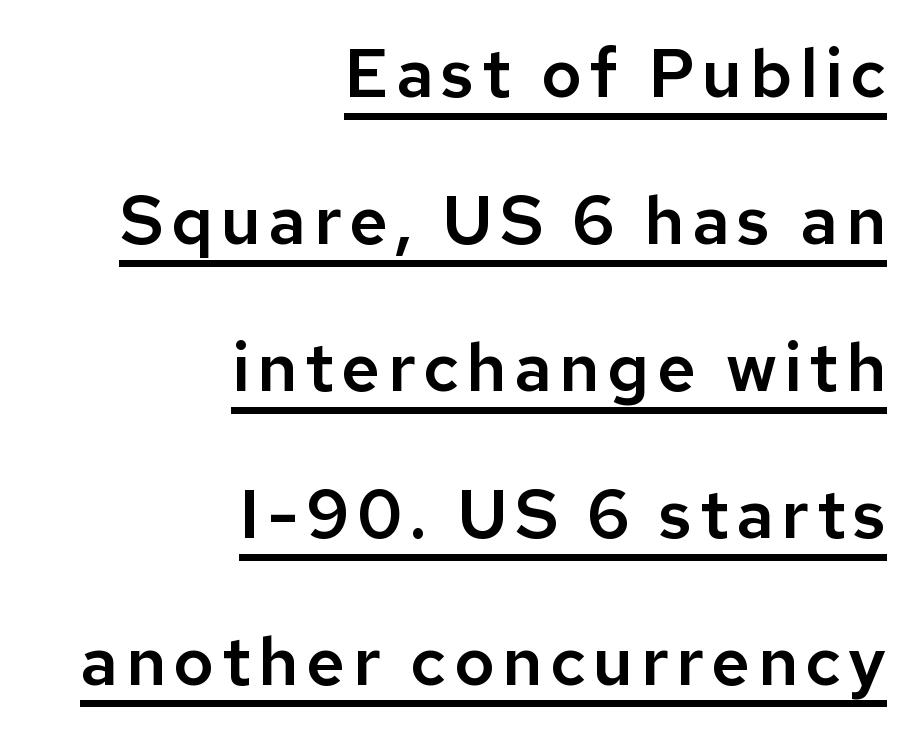
The image shows 68 px sans-serif type, upright; set right-aligned, loose line spacing (2.16x), underlined; low stroke contrast and a medium x-height.
